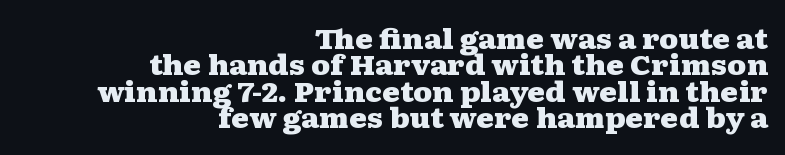
The image shows 27 px bold type, upright; set right-aligned, tight line spacing (0.98x), normal letter spacing, not underlined.
